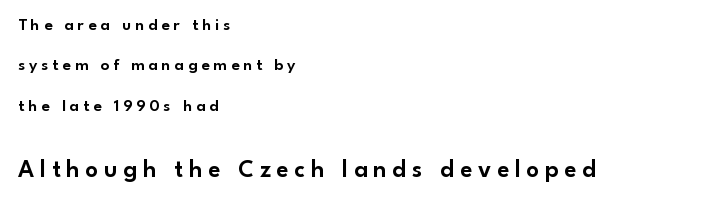
{"italic": "no", "underline": "no", "align": "left", "line_spacing": "loose", "line_spacing_ratio": 2.38, "letter_spacing": "wide", "letter_spacing_em": 0.23, "larger_block": "second", "size_ratio": 1.47, "glyph_px": 25}
